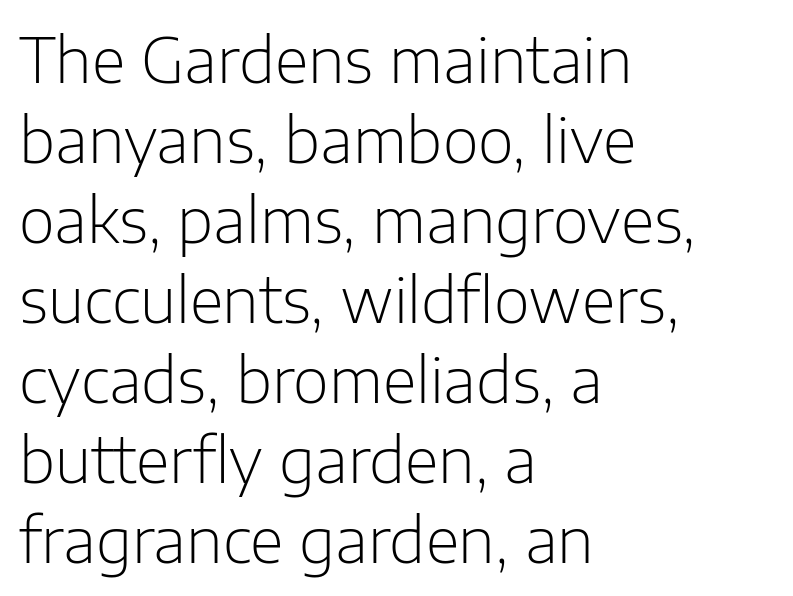
{"serif": "no", "italic": "no", "bold": "no", "weight": "light", "width": "normal", "stroke_contrast": "low", "x_height": "medium", "monospaced": "no", "underline": "no", "align": "left", "line_spacing": "normal", "line_spacing_ratio": 1.29, "letter_spacing": "normal", "letter_spacing_em": 0.0, "glyph_px": 62}
